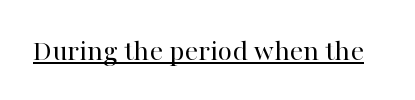
Q: Is the text bold? A: No.
Q: Is the text italic (slanted)? A: No, it is upright.
Q: Is the typeface a serif or a sans-serif typeface? A: Serif.
Q: Is the text underlined? A: Yes.
Q: Is the spacing between letters normal or unusually wide? A: Normal.
Q: Width (condensed, normal, or wide)? A: Normal.
Q: Stroke contrast? A: High.
Q: x-height? A: Medium.
Q: Monospaced? A: No.
